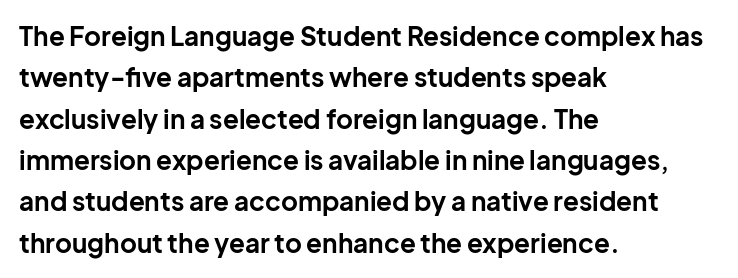
Q: Is the text bold? A: Yes.
Q: Is the text italic (slanted)? A: No, it is upright.
Q: Is the text underlined? A: No.
Q: How is the paragraph aligned? A: Left-aligned.
Q: Is the spacing between letters normal or unusually wide? A: Normal.
Q: Is the spacing between lines tight, normal or loose? A: Normal.
